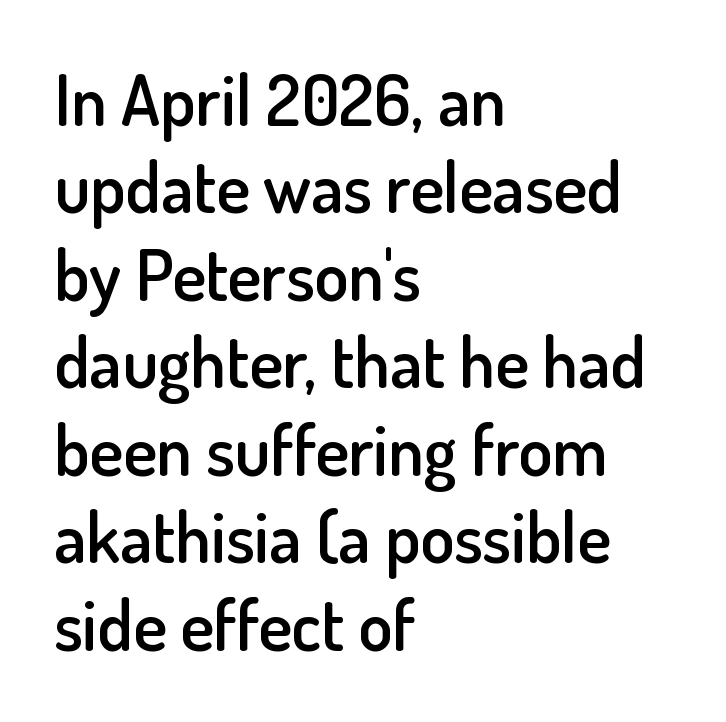
The block of text has a typical density, with ordinary space between rows. Students, note that the glyphs here touch the page at normal intervals. Words float on clear page, feet unadorned. Type style note: lacks serifs. The specimen reads as upright at a glance. The rendering uses natural spacing where letterforms have individual widths.
